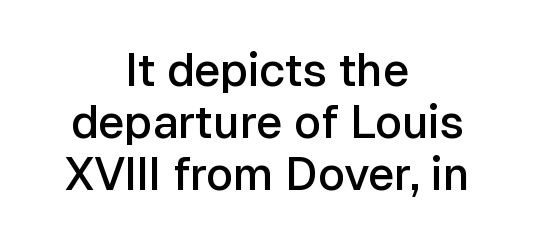
Caption: semibold face, moderately heavy strokes. The passage shown is typed in a proportional face where columns would drift. Has an underline been added? It has not. A student would call this center alignment; a typographer would say set centered.
